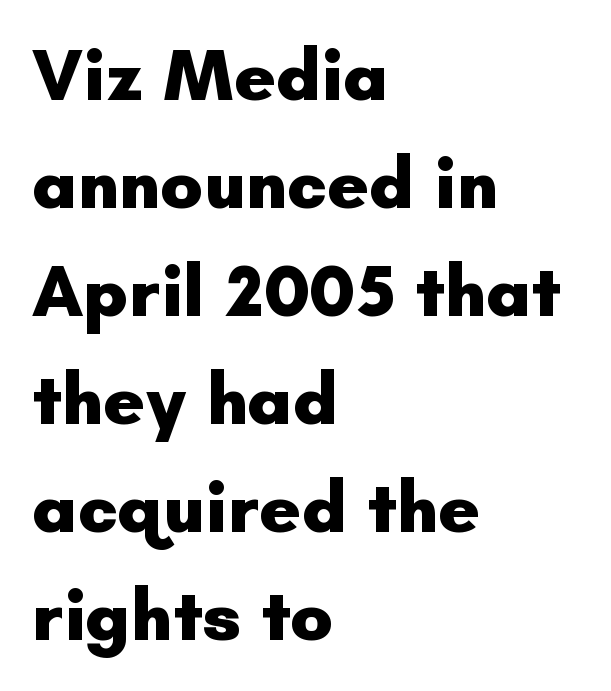
Q: Is the text bold? A: Yes.
Q: Is the text italic (slanted)? A: No, it is upright.
Q: Is the typeface a serif or a sans-serif typeface? A: Sans-serif.
Q: Is the text underlined? A: No.
Q: How is the paragraph aligned? A: Left-aligned.
Q: Is the spacing between letters normal or unusually wide? A: Normal.
Q: Is the spacing between lines tight, normal or loose? A: Normal.
Q: Width (condensed, normal, or wide)? A: Normal.
Q: Stroke contrast? A: Low.
Q: x-height? A: Small.
Q: Monospaced? A: No.
